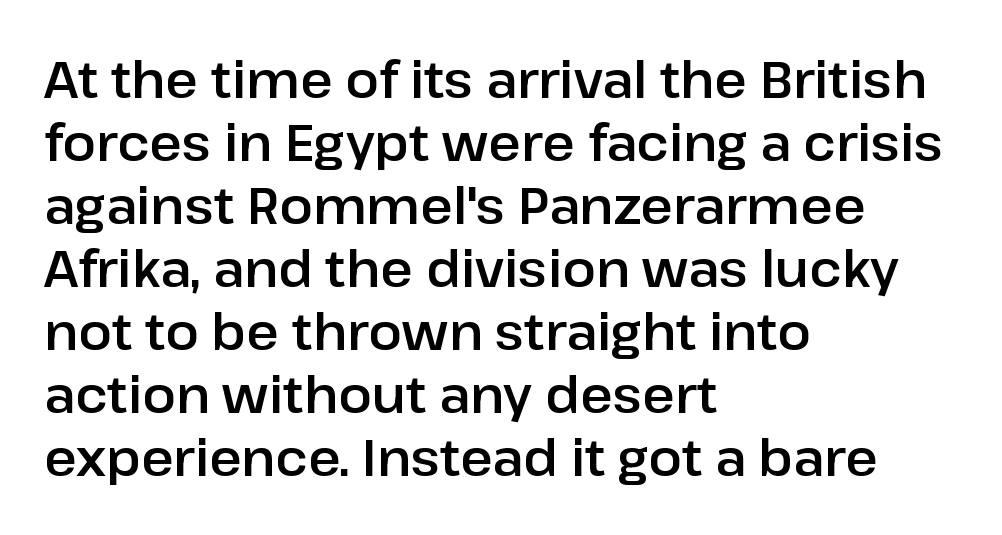
The image shows 50 px sans-serif type, upright; set left-aligned, normal line spacing (1.26x), normal letter spacing, not underlined; low stroke contrast and a medium x-height.
